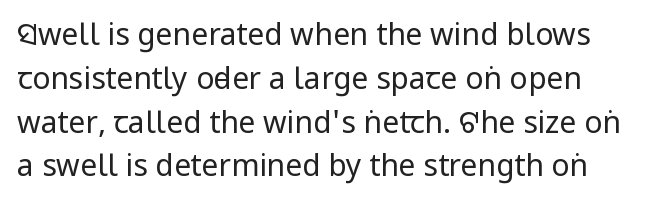
What's the leading like? Ordinary, nothing unusual. Ordinary non-slanted type is in use. This sample uses a sans-serif face. Caption: face not bold, strokes unweighted. Descender tails drop into unmarked territory. Is this a fixed-width face? No — the glyphs have proportional, varying widths.
